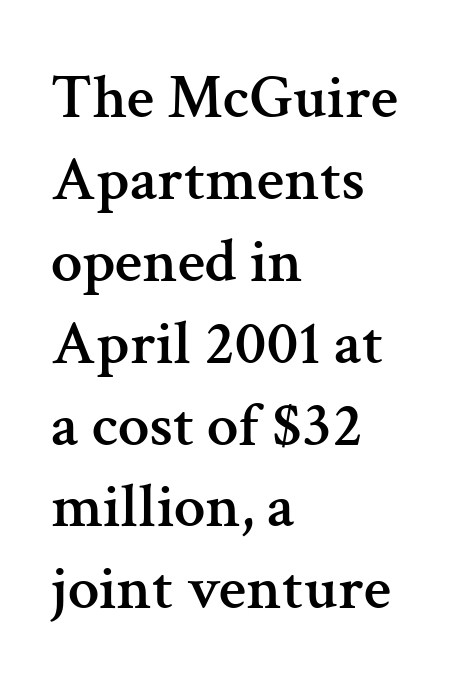
Q: Is the text italic (slanted)? A: No, it is upright.
Q: Is the typeface a serif or a sans-serif typeface? A: Serif.
Q: Is the text underlined? A: No.
Q: How is the paragraph aligned? A: Left-aligned.
Q: Is the spacing between letters normal or unusually wide? A: Normal.
Q: Is the spacing between lines tight, normal or loose? A: Normal.
Q: Width (condensed, normal, or wide)? A: Normal.
Q: Stroke contrast? A: Medium.
Q: x-height? A: Medium.
Q: Monospaced? A: No.
